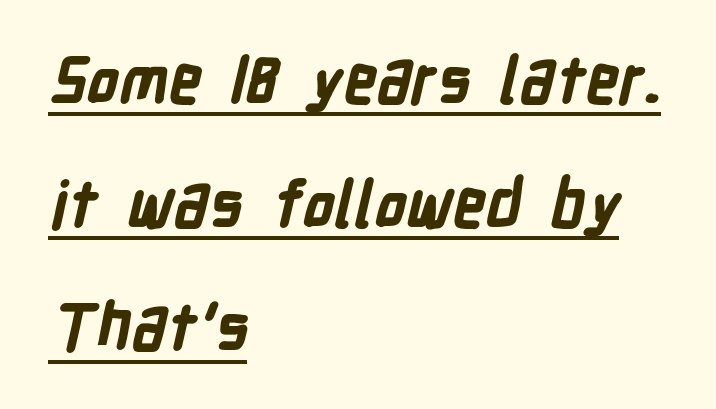
The specimen includes a rule beneath the text block's lines. Notice the wide empty band between every row — that's loose leading. The letters carry no serifs — their stems end cleanly without finishing strokes. Line beginnings align vertically; line endings do not. Here the glyphs are tracked normally, forming tight word shapes. The rendering uses a bold face; every stroke is thick and dark.
